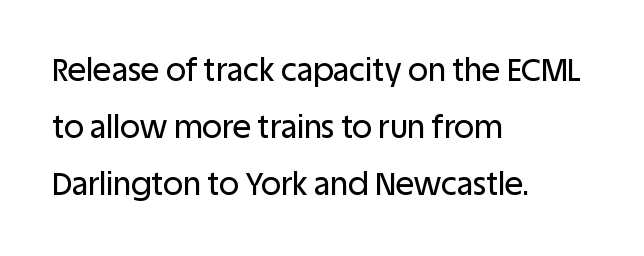
{"serif": "no", "italic": "no", "width": "normal", "stroke_contrast": "low", "x_height": "large", "monospaced": "no", "underline": "no", "align": "left", "line_spacing_ratio": 1.84, "letter_spacing": "normal", "letter_spacing_em": 0.0, "glyph_px": 31}
